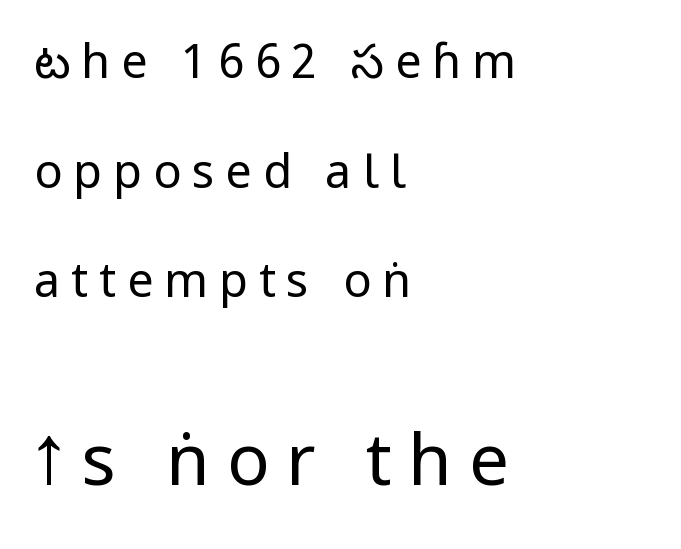
The strokes carry an ordinary text weight at most. The rendering inserts visible extra space after every character. Widely set lines give the paragraph a tall, airy silhouette. Which of the two is more prominent by size? The second, at the bottom. The face used here is a sans, in the tradition of grotesques and geometrics. This is the regular roman posture of the typeface.
